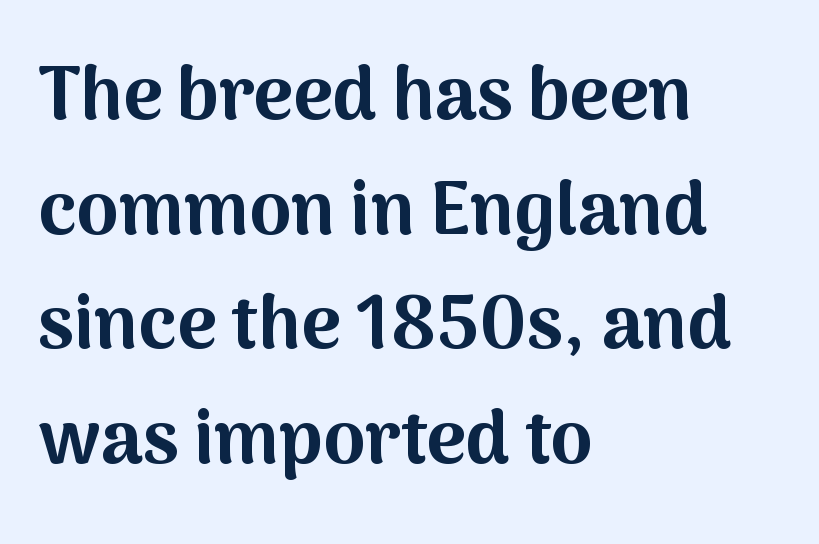
{"serif": "no", "italic": "no", "bold": "yes", "weight": "bold", "width": "normal", "stroke_contrast": "medium", "x_height": "medium", "monospaced": "no", "underline": "no", "align": "left", "line_spacing": "normal", "line_spacing_ratio": 1.53, "letter_spacing": "normal", "letter_spacing_em": 0.0, "glyph_px": 75}
